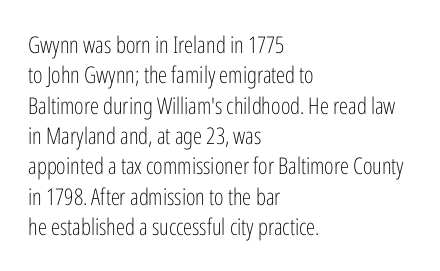
Q: Is the text bold? A: No.
Q: Is the text italic (slanted)? A: No, it is upright.
Q: Is the text underlined? A: No.
Q: How is the paragraph aligned? A: Left-aligned.
Q: Is the spacing between letters normal or unusually wide? A: Normal.
Q: Is the spacing between lines tight, normal or loose? A: Normal.
